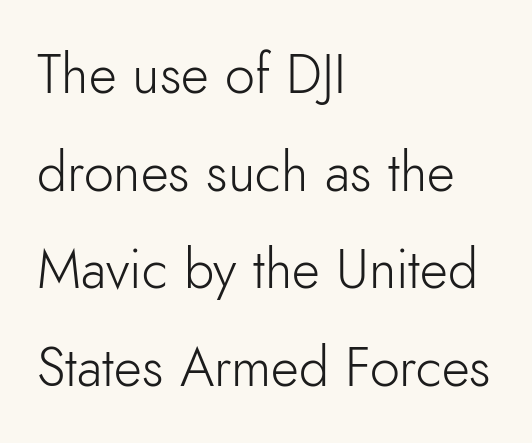
The image shows 54 px light sans-serif type, upright; set left-aligned, line spacing 1.81x, normal letter spacing, not underlined; low stroke contrast and a small x-height.
